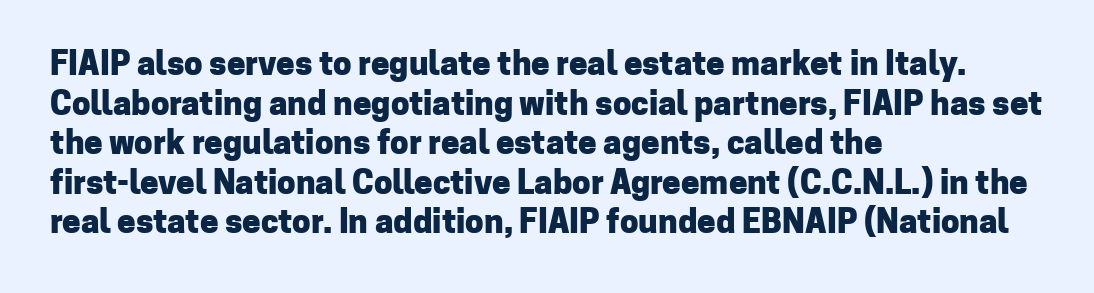
The image shows 33 px heavy sans-serif type, upright; set left-aligned, line spacing 1.2x, normal letter spacing, not underlined; low stroke contrast and a medium x-height.
